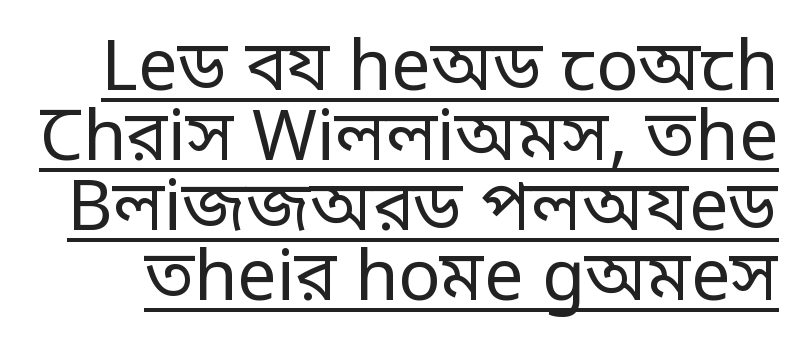
{"serif": "no", "italic": "no", "bold": "no", "weight": "regular", "width": "condensed", "stroke_contrast": "low", "monospaced": "no", "underline": "yes", "line_spacing": "tight", "line_spacing_ratio": 1.0, "letter_spacing": "normal", "letter_spacing_em": 0.0, "glyph_px": 70}
